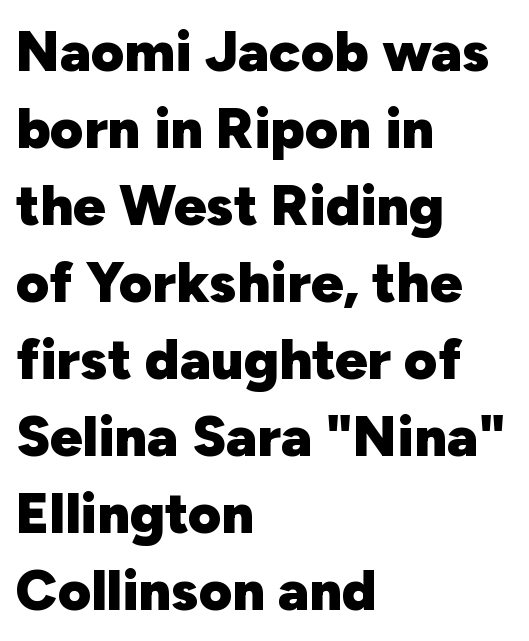
{"serif": "no", "italic": "no", "bold": "yes", "weight": "heavy", "width": "normal", "stroke_contrast": "low", "x_height": "medium", "monospaced": "no", "underline": "no", "align": "left", "line_spacing": "normal", "line_spacing_ratio": 1.35, "letter_spacing": "normal", "letter_spacing_em": 0.0, "glyph_px": 57}
